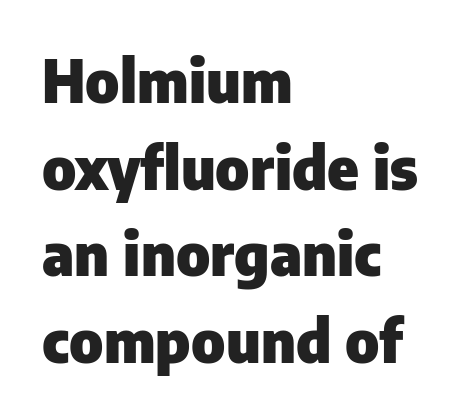
Q: Is the text bold? A: Yes.
Q: Is the text italic (slanted)? A: No, it is upright.
Q: Is the typeface a serif or a sans-serif typeface? A: Sans-serif.
Q: Is the text underlined? A: No.
Q: How is the paragraph aligned? A: Left-aligned.
Q: Is the spacing between letters normal or unusually wide? A: Normal.
Q: Is the spacing between lines tight, normal or loose? A: Normal.
Q: Width (condensed, normal, or wide)? A: Normal.
Q: Stroke contrast? A: Low.
Q: x-height? A: Medium.
Q: Monospaced? A: No.
